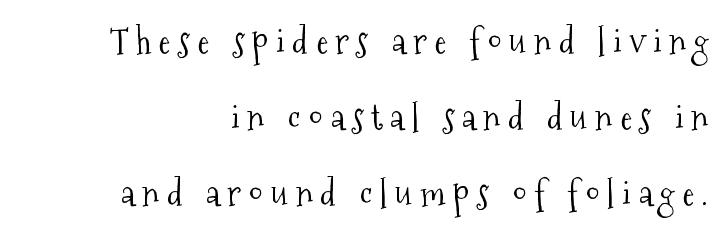
The image shows 36 px light, condensed serif type, upright; set right-aligned, loose line spacing (2.11x), unusually wide letter spacing (+0.21 em), not underlined; medium stroke contrast and a medium x-height.
